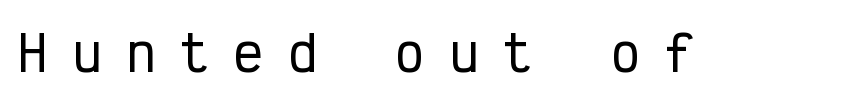
{"serif": "no", "italic": "no", "width": "condensed", "stroke_contrast": "low", "x_height": "medium", "monospaced": "yes", "underline": "no", "letter_spacing": "wide", "letter_spacing_em": 0.5, "glyph_px": 49}
